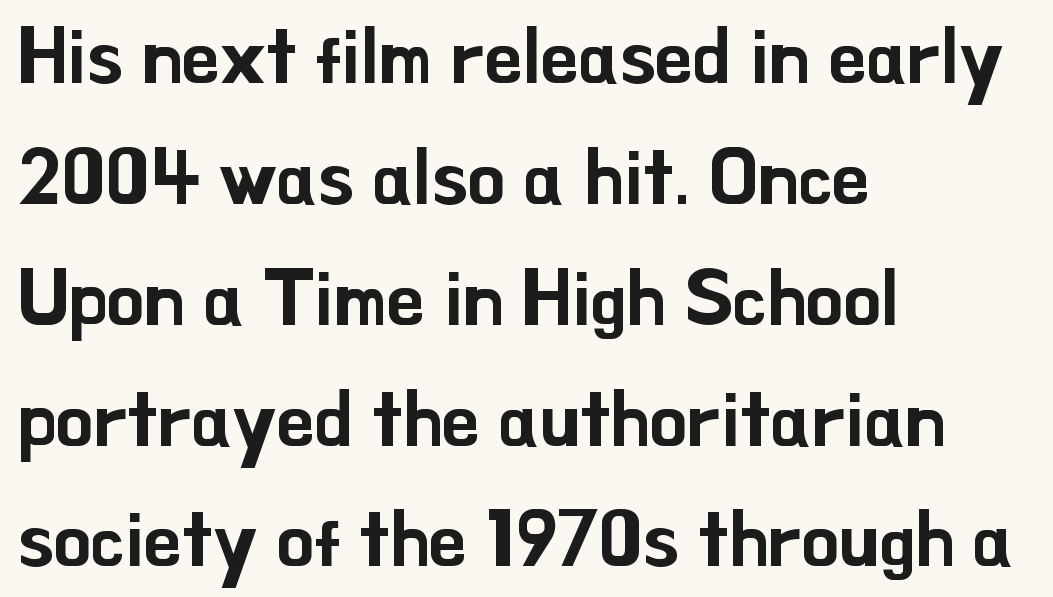
Q: Is the text italic (slanted)? A: No, it is upright.
Q: Is the typeface a serif or a sans-serif typeface? A: Sans-serif.
Q: Is the text underlined? A: No.
Q: How is the paragraph aligned? A: Left-aligned.
Q: Is the spacing between letters normal or unusually wide? A: Normal.
Q: Is the spacing between lines tight, normal or loose? A: Normal.
Q: Width (condensed, normal, or wide)? A: Normal.
Q: Stroke contrast? A: Low.
Q: x-height? A: Small.
Q: Monospaced? A: No.
